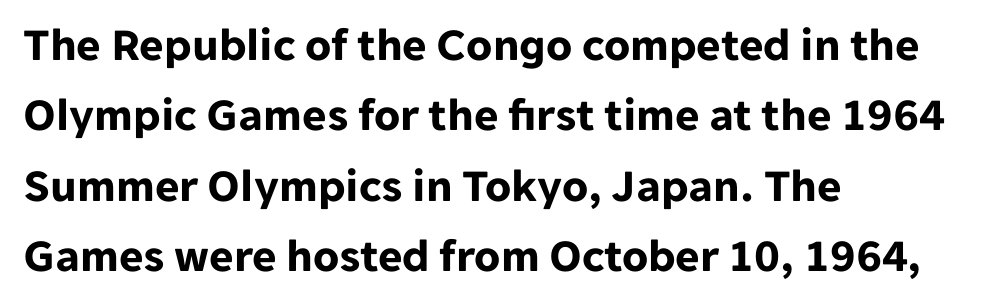
Q: Is the text bold? A: Yes.
Q: Is the text italic (slanted)? A: No, it is upright.
Q: Is the typeface a serif or a sans-serif typeface? A: Sans-serif.
Q: Is the text underlined? A: No.
Q: How is the paragraph aligned? A: Left-aligned.
Q: Is the spacing between letters normal or unusually wide? A: Normal.
Q: Is the spacing between lines tight, normal or loose? A: Normal.
Q: Width (condensed, normal, or wide)? A: Normal.
Q: Stroke contrast? A: Low.
Q: x-height? A: Medium.
Q: Monospaced? A: No.
